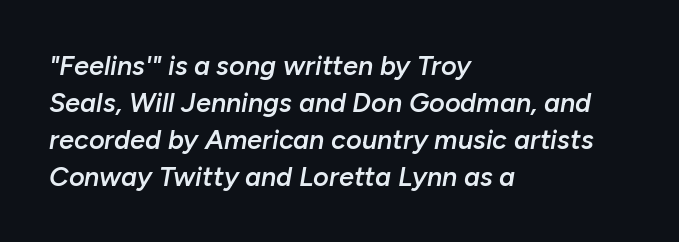
Q: Is the text bold? A: Semi-bold.
Q: Is the text italic (slanted)? A: Yes, it leans right by about 10 degrees.
Q: Is the text underlined? A: No.
Q: How is the paragraph aligned? A: Left-aligned.
Q: Is the spacing between letters normal or unusually wide? A: Normal.
Q: Is the spacing between lines tight, normal or loose? A: Normal.
